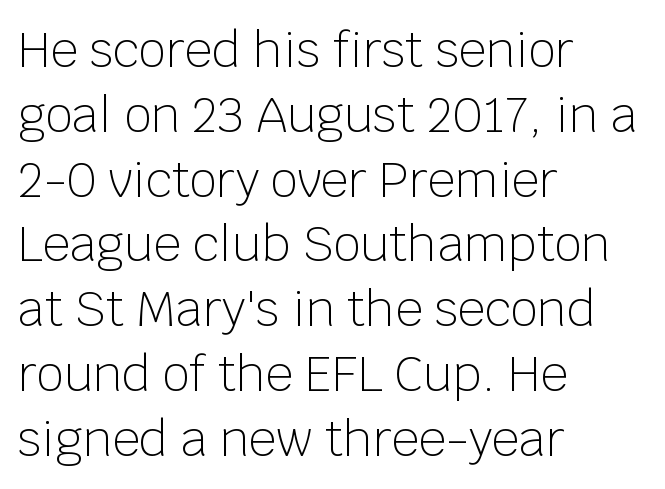
{"serif": "no", "italic": "no", "bold": "no", "weight": "light", "width": "normal", "stroke_contrast": "low", "x_height": "large", "monospaced": "no", "underline": "no", "align": "left", "line_spacing": "normal", "line_spacing_ratio": 1.35, "letter_spacing": "normal", "letter_spacing_em": 0.0, "glyph_px": 48}
